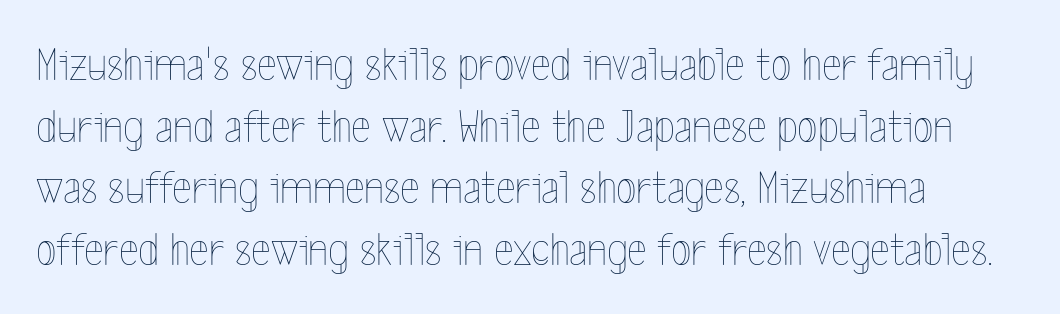
Q: Is the text bold? A: No.
Q: Is the text italic (slanted)? A: No, it is upright.
Q: Is the text underlined? A: No.
Q: Is the spacing between letters normal or unusually wide? A: Normal.
Q: Is the spacing between lines tight, normal or loose? A: Normal.
Q: Width (condensed, normal, or wide)? A: Condensed.
Q: x-height? A: Medium.
Q: Monospaced? A: No.
